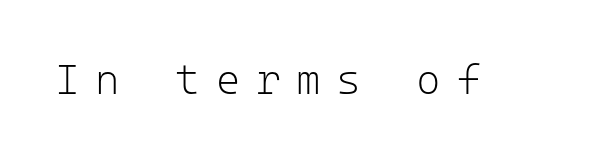
Weight class: somewhere from thin through regular. Each letter, wide or thin by design, is forced into the same width here. Observe the wide spacing: letters keep a clear distance from each other. The characters display no serif detailing; their extremities are plain. Ascenders rise straight up at ninety degrees.
